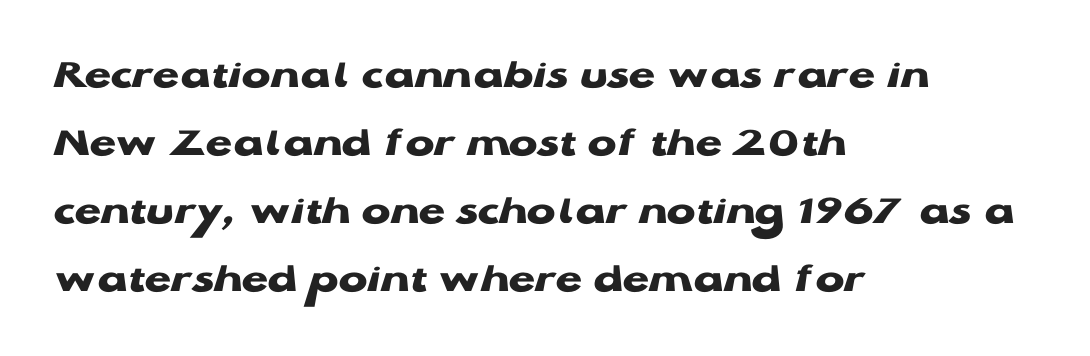
Do the characters align in a grid? No, the font is proportional. The gaps between neighbouring characters are ordinary and unremarkable. The letters are bold, with thick, heavy strokes. The type family on display is of the sans-serif kind. Normally led — the rows are evenly, conventionally spaced.
